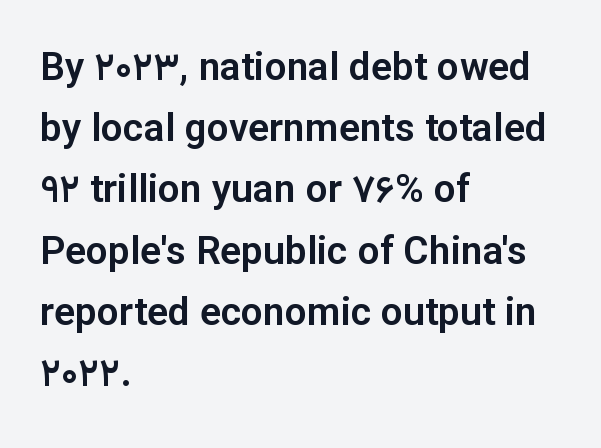
{"serif": "no", "italic": "no", "width": "normal", "stroke_contrast": "low", "x_height": "medium", "monospaced": "no", "underline": "no", "align": "left", "line_spacing": "normal", "line_spacing_ratio": 1.57, "letter_spacing": "normal", "letter_spacing_em": 0.0, "glyph_px": 39}
